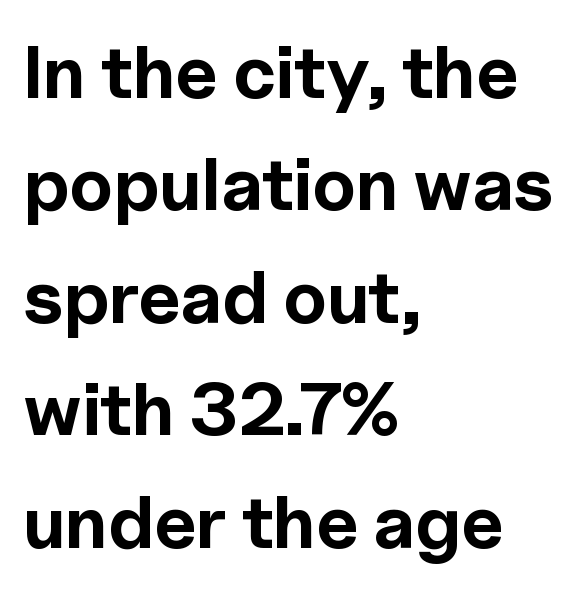
The passage shown has conventional tracking throughout. The typesetting leans heavy: a genuine bold. The type sits square on the baseline with zero lean. Do the characters align in a grid? No, the font is proportional.
